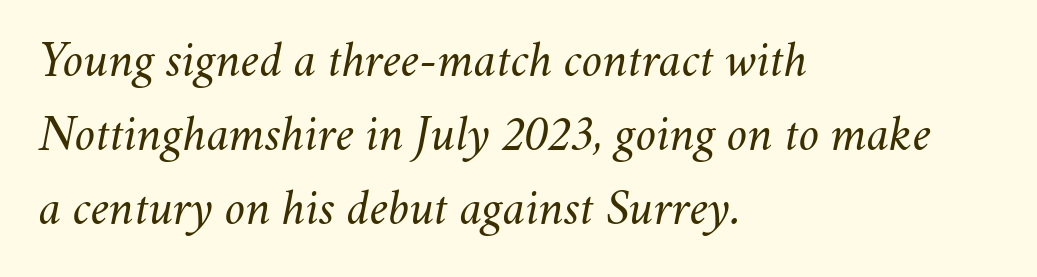
Glance below the letters and you will spot only blank space. This sample uses plain, unmodified letter spacing. Italic: yes, the glyphs are oblique. Compared with typical paragraphs, the rows here are spaced about the same.
